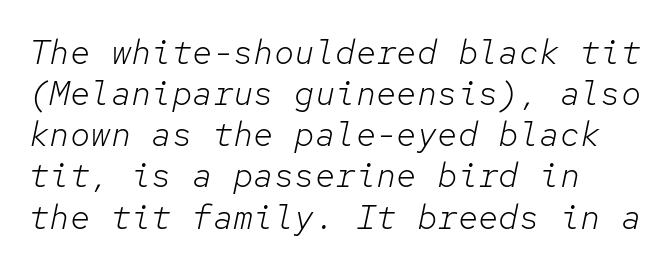
Q: Is the text bold? A: No.
Q: Is the text italic (slanted)? A: Yes, it leans right by about 12 degrees.
Q: Is the text underlined? A: No.
Q: How is the paragraph aligned? A: Left-aligned.
Q: Is the spacing between letters normal or unusually wide? A: Normal.
Q: Width (condensed, normal, or wide)? A: Normal.
Q: Stroke contrast? A: Low.
Q: x-height? A: Medium.
Q: Monospaced? A: Yes.
